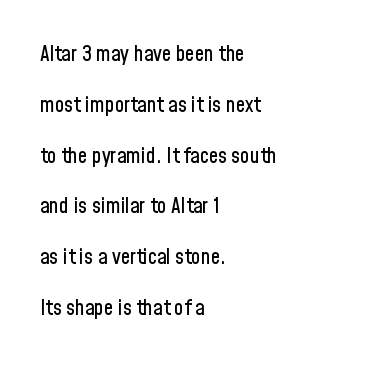
The image shows 21 px text type, upright; set left-aligned, loose line spacing (2.42x), normal letter spacing, not underlined.
